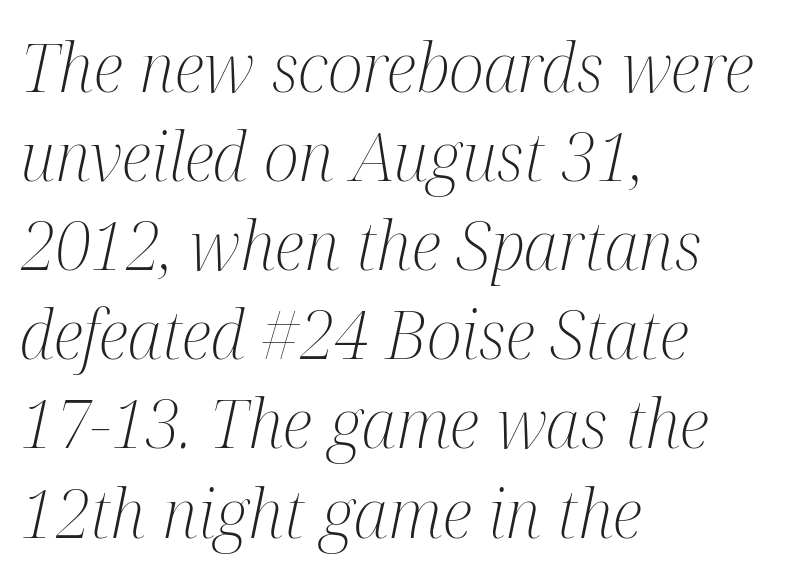
Q: Is the text bold? A: No.
Q: Is the text italic (slanted)? A: Yes, it leans right by about 12 degrees.
Q: Is the typeface a serif or a sans-serif typeface? A: Serif.
Q: Is the text underlined? A: No.
Q: How is the paragraph aligned? A: Left-aligned.
Q: Is the spacing between letters normal or unusually wide? A: Normal.
Q: Is the spacing between lines tight, normal or loose? A: Normal.
Q: Width (condensed, normal, or wide)? A: Condensed.
Q: Stroke contrast? A: Medium.
Q: x-height? A: Medium.
Q: Monospaced? A: No.
